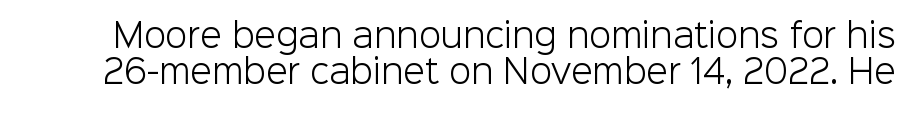
The image shows 32 px light sans-serif type, upright; set tight line spacing (1.11x), normal letter spacing, not underlined; low stroke contrast and a medium x-height.
